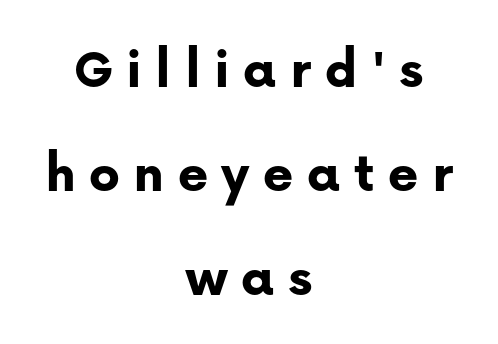
{"serif": "no", "italic": "no", "bold": "yes", "weight": "bold", "width": "normal", "stroke_contrast": "low", "x_height": "medium", "monospaced": "no", "underline": "no", "align": "center", "line_spacing_ratio": 1.79, "letter_spacing": "wide", "letter_spacing_em": 0.23, "glyph_px": 58}
